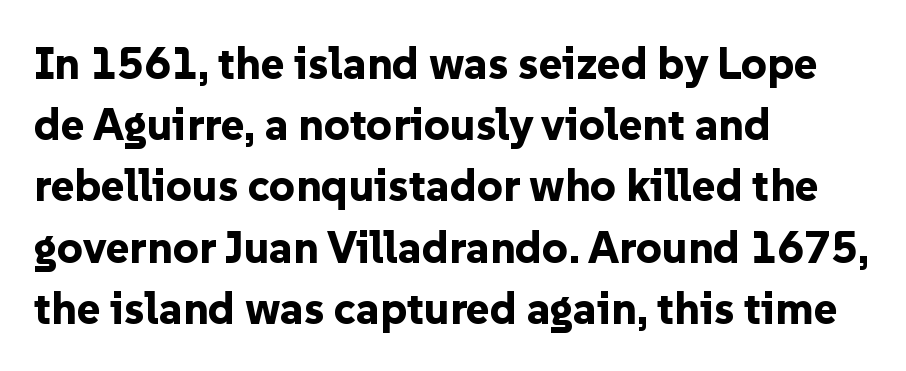
Heft: maximum for text — a bold. Is the block centered? No — it sits flush against the left margin. The designer went with a sans here, leaving each stem footless. Think of a printed novel: that variable character pitch is what you see here.
